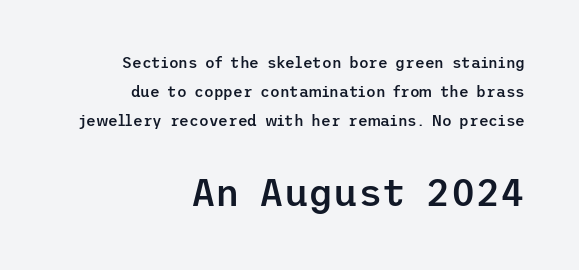
{"serif": "no", "italic": "no", "bold": "semi", "weight": "semibold", "width": "normal", "stroke_contrast": "low", "x_height": "medium", "underline": "no", "align": "right", "line_spacing": "loose", "line_spacing_ratio": 1.93, "letter_spacing": "normal", "letter_spacing_em": 0.0, "larger_block": "second", "size_ratio": 2.53, "glyph_px": 38}
